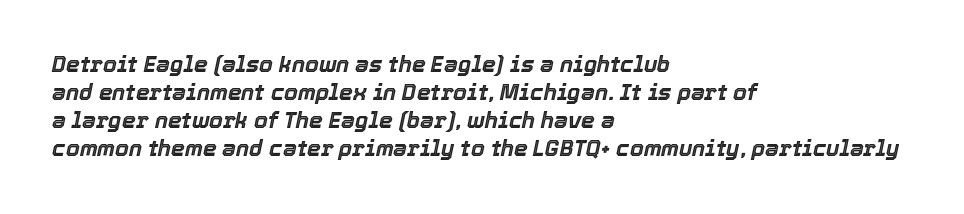
Casual observation: everything's shoved over to the left. Characters are canted at an angle relative to the baseline's perpendicular. Only glyphs here, with clear space below each row. The horizontal fit of the characters is conventional and even. These lines sit exactly where default settings would place them.
